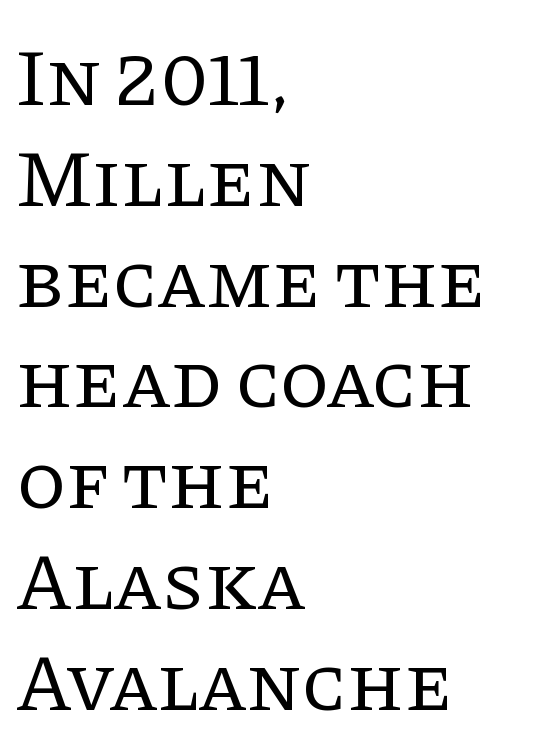
The image shows 80 px regular-weight serif type, upright; set left-aligned, normal line spacing (1.26x), normal letter spacing, not underlined; low stroke contrast and a large x-height.
